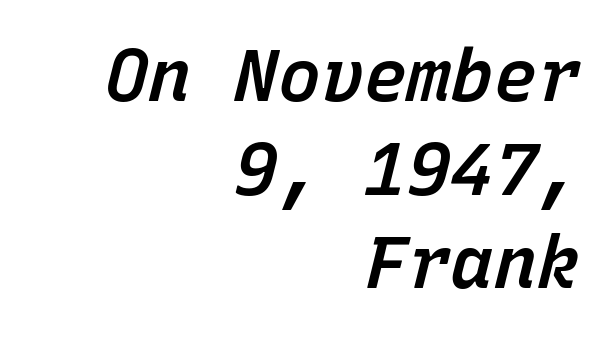
Q: Is the text bold? A: Semi-bold.
Q: Is the text italic (slanted)? A: Yes, it leans right by about 15 degrees.
Q: Is the text underlined? A: No.
Q: How is the paragraph aligned? A: Right-aligned.
Q: Is the spacing between letters normal or unusually wide? A: Normal.
Q: Is the spacing between lines tight, normal or loose? A: Normal.
Q: Width (condensed, normal, or wide)? A: Normal.
Q: Stroke contrast? A: Low.
Q: x-height? A: Medium.
Q: Monospaced? A: Yes.
